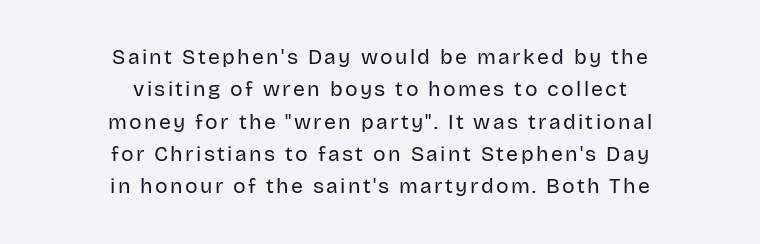
Unbolded letterforms with no extra heft. Line spacing here is normal. Only glyphs here, with clear space below each row. In terms of posture, this sample is upright.
